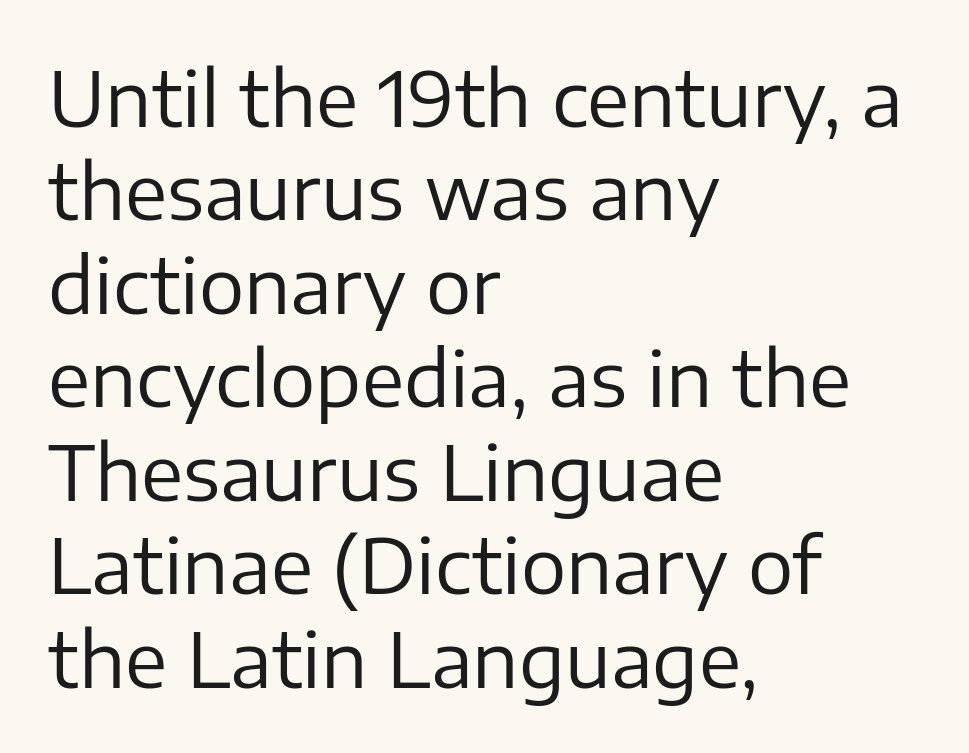
Which margin do the lines hug? The left one — the right edge is uneven. Do the characters align in a grid? No, the font is proportional. What kind of face is this? One without serifs — a sans. Unmarked baselines from the first word to the last. Italic? Not at all — the glyphs are vertical. Weight: in the light-to-regular range.
